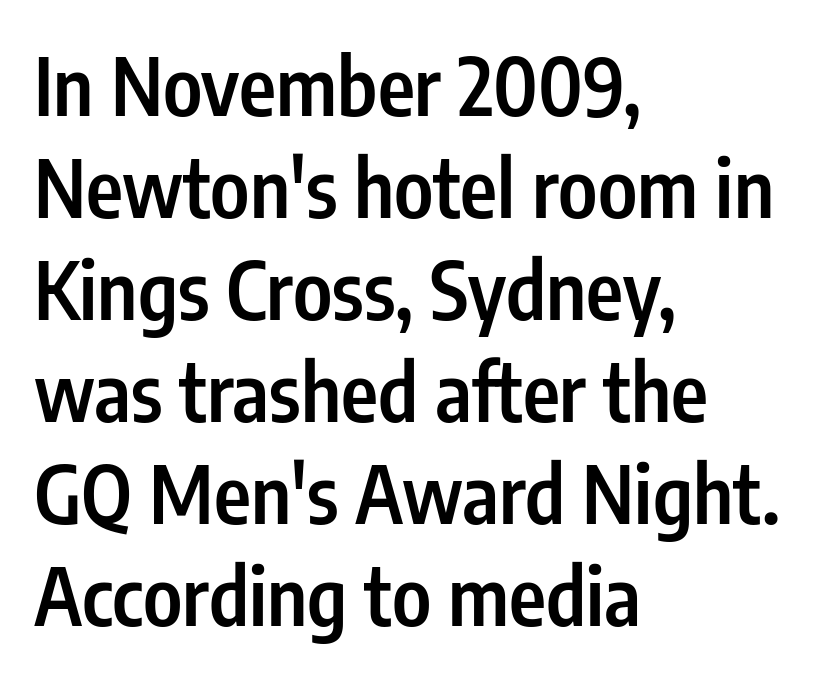
You could not count columns in this text — the font is proportionally spaced. Spacing between characters is what you'd get straight out of the box. The text block is weighted toward the left margin, trailing off unevenly rightward. The glyphs in this specimen are sans serif. Does the leading feel generous? No, just average.
